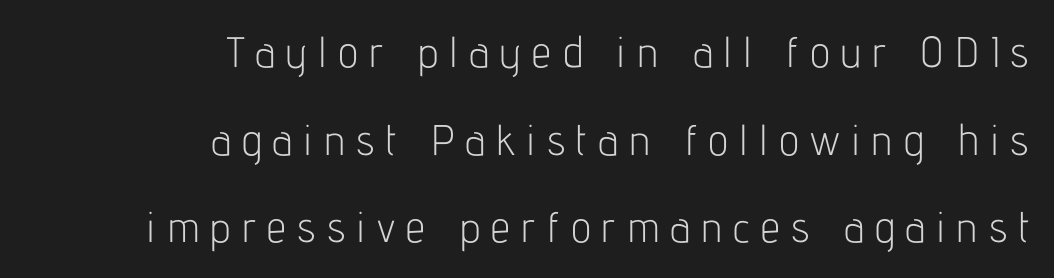
Descenders are the only things crossing below the line. Stroke thickness stays within the range of a standard reading face or lighter. These lines were composed using upright roman letters. The glyphs in this specimen are sans serif. The tracking reads as deliberately expanded to a designer's eye.
